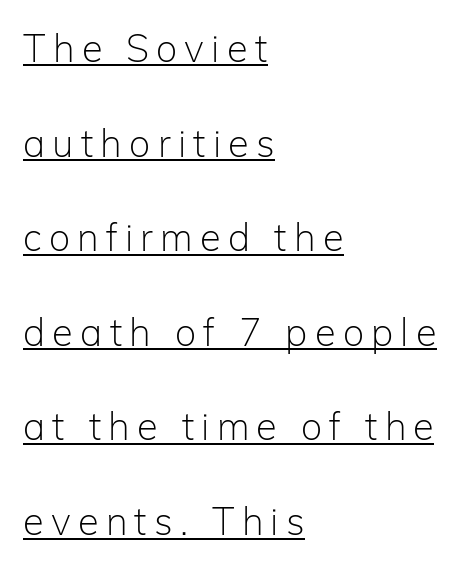
The image shows 38 px light sans-serif type, upright; set left-aligned, loose line spacing (2.49x), underlined; low stroke contrast and a medium x-height.
